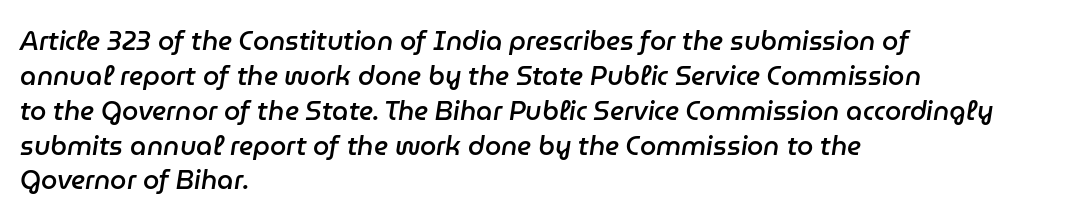
Q: Is the text bold? A: Semi-bold.
Q: Is the text italic (slanted)? A: Yes, it leans right by about 9 degrees.
Q: Is the text underlined? A: No.
Q: How is the paragraph aligned? A: Left-aligned.
Q: Is the spacing between letters normal or unusually wide? A: Normal.
Q: Is the spacing between lines tight, normal or loose? A: Normal.
